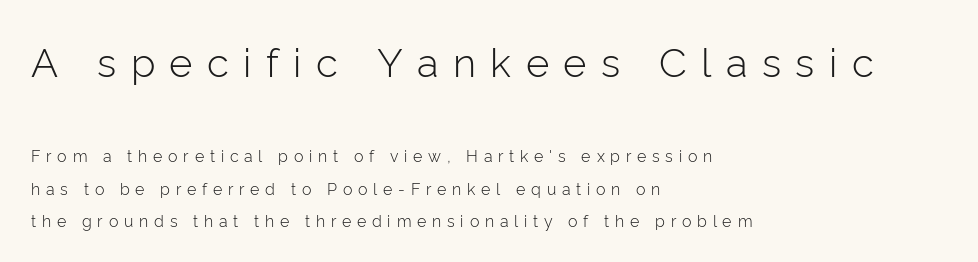
{"serif": "no", "italic": "no", "bold": "no", "weight": "light", "width": "normal", "stroke_contrast": "low", "x_height": "medium", "monospaced": "no", "underline": "no", "align": "left", "line_spacing": "loose", "line_spacing_ratio": 2.01, "letter_spacing": "wide", "letter_spacing_em": 0.36, "larger_block": "first", "size_ratio": 2.5, "glyph_px": 40}
